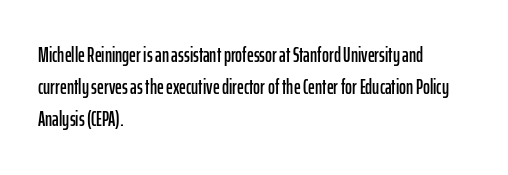
Q: Is the text italic (slanted)? A: No, it is upright.
Q: Is the text underlined? A: No.
Q: How is the paragraph aligned? A: Left-aligned.
Q: Is the spacing between letters normal or unusually wide? A: Normal.
Q: Is the spacing between lines tight, normal or loose? A: Normal.
